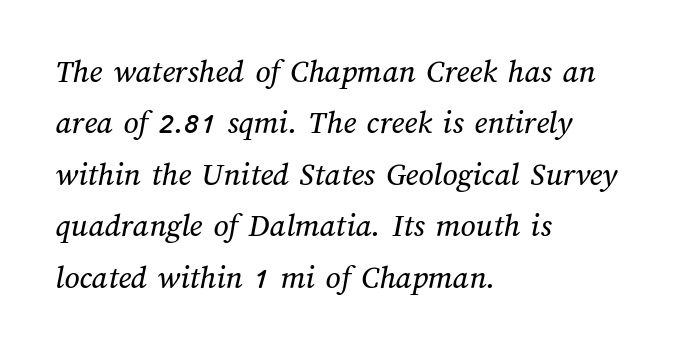
{"width": "normal", "stroke_contrast": "medium", "x_height": "medium", "monospaced": "no", "underline": "no", "align": "left", "line_spacing": "normal", "line_spacing_ratio": 1.56, "letter_spacing": "normal", "letter_spacing_em": 0.0, "glyph_px": 33}
